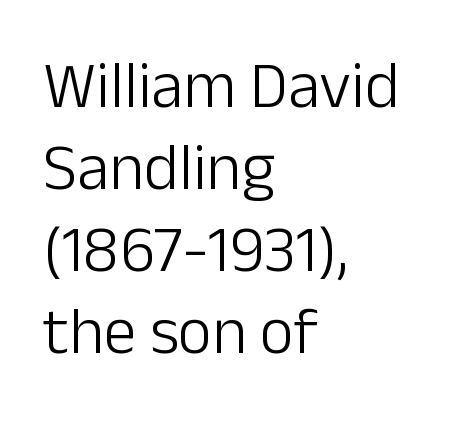
The image shows 66 px light sans-serif type, upright; set left-aligned, line spacing 1.24x, normal letter spacing, not underlined; low stroke contrast and a medium x-height.
